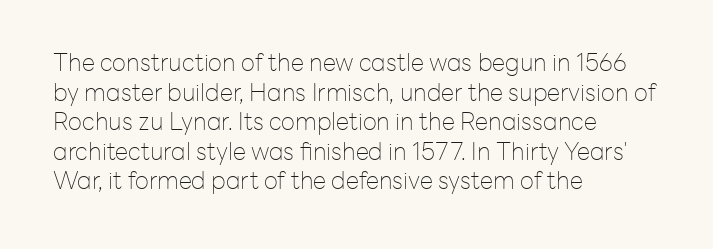
{"italic": "no", "bold": "no", "underline": "no", "align": "left", "line_spacing_ratio": 1.23, "letter_spacing": "normal", "letter_spacing_em": 0.0, "glyph_px": 24}
